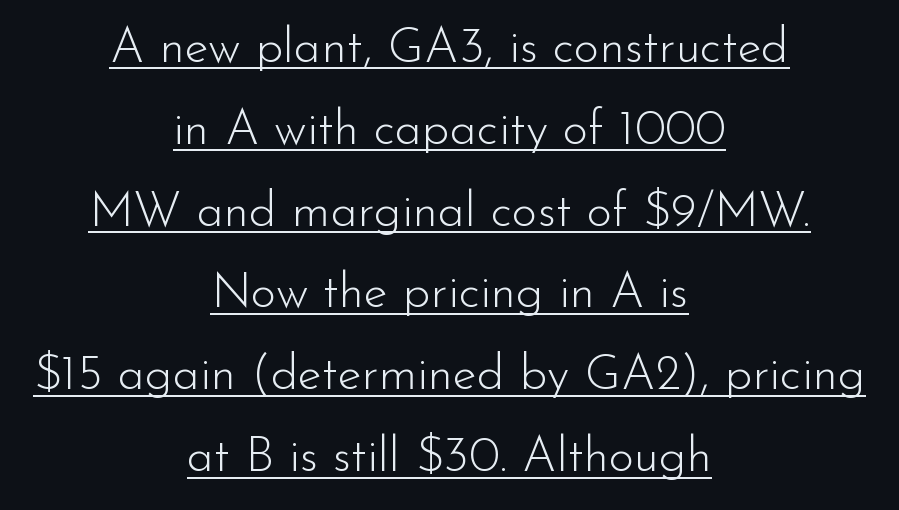
{"serif": "no", "italic": "no", "bold": "no", "weight": "light", "width": "normal", "stroke_contrast": "low", "x_height": "small", "monospaced": "no", "underline": "yes", "align": "center", "line_spacing": "normal", "line_spacing_ratio": 1.67, "letter_spacing": "normal", "letter_spacing_em": 0.0, "glyph_px": 49}
